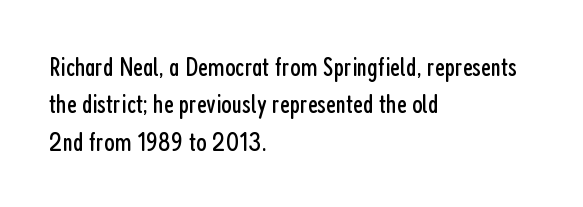
The image shows 27 px text type, upright; set left-aligned, normal line spacing (1.38x), normal letter spacing, not underlined.
